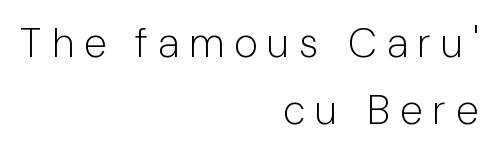
The image shows 41 px light sans-serif type, upright; set right-aligned, normal line spacing (1.63x), unusually wide letter spacing (+0.24 em), not underlined; low stroke contrast and a medium x-height.
